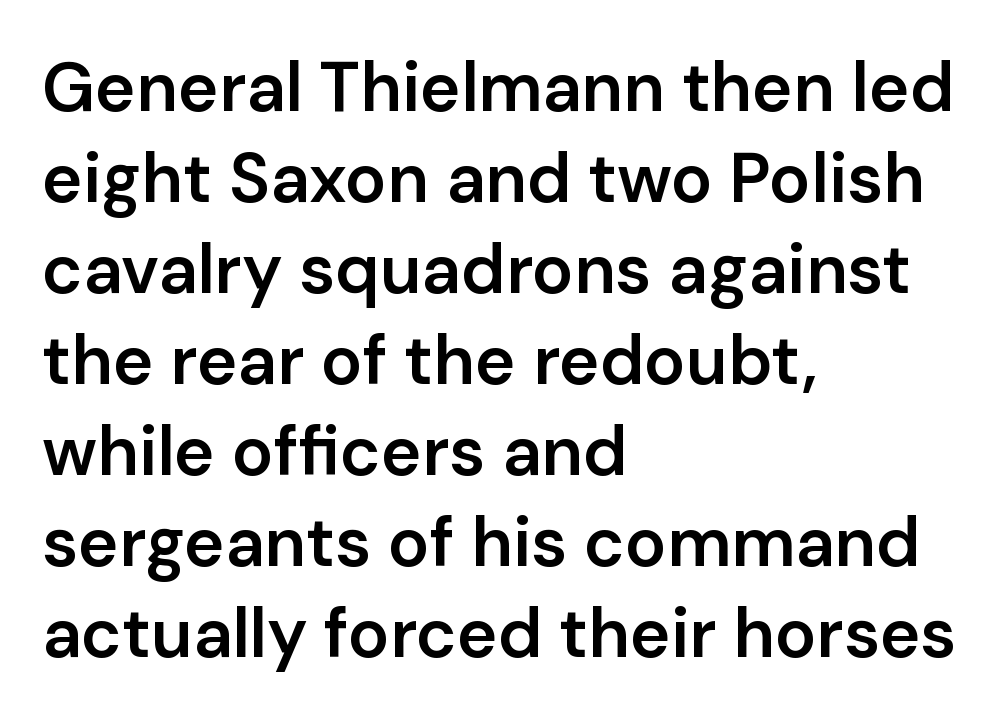
{"serif": "no", "italic": "no", "bold": "semi", "weight": "semibold", "width": "normal", "stroke_contrast": "low", "x_height": "medium", "monospaced": "no", "underline": "no", "align": "left", "line_spacing": "normal", "line_spacing_ratio": 1.32, "letter_spacing": "normal", "letter_spacing_em": 0.0, "glyph_px": 69}
